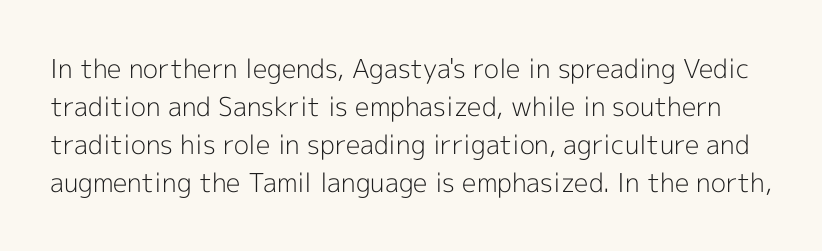
The image shows 26 px text type, upright; set normal line spacing (1.46x), normal letter spacing, not underlined.
